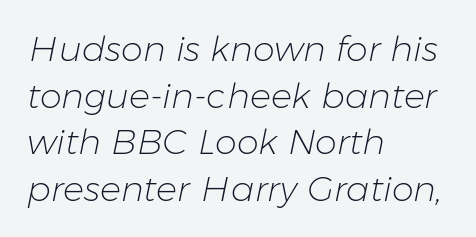
The image shows 35 px light type, italic (leaning right); set left-aligned, normal line spacing (1.33x), normal letter spacing, not underlined; low stroke contrast and a medium x-height.
